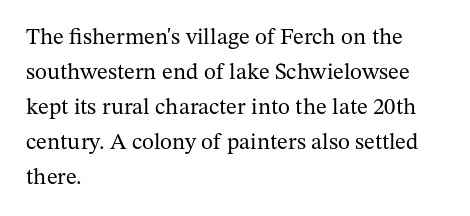
The image shows 23 px text type, upright; set left-aligned, normal line spacing (1.52x), normal letter spacing, not underlined.
